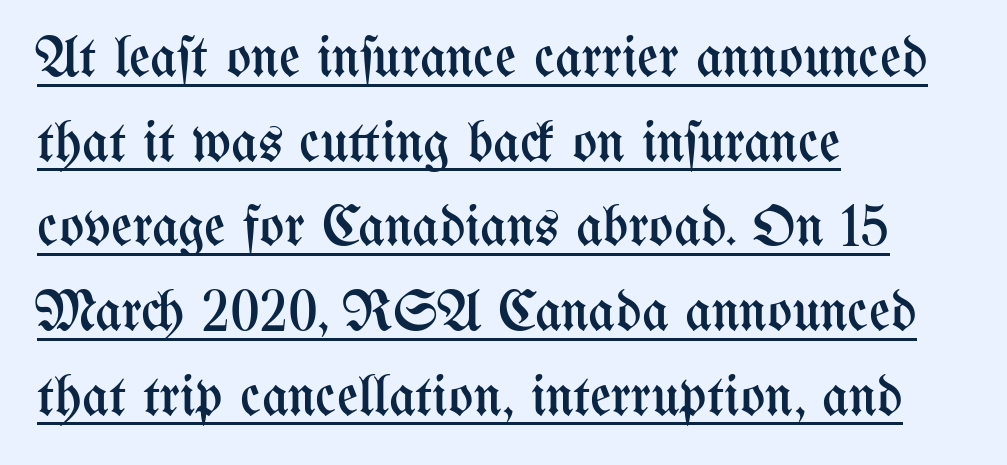
{"italic": "no", "bold": "no", "weight": "regular", "width": "condensed", "stroke_contrast": "medium", "x_height": "medium", "monospaced": "no", "underline": "yes", "align": "left", "line_spacing": "normal", "line_spacing_ratio": 1.46, "letter_spacing": "normal", "letter_spacing_em": 0.0, "glyph_px": 58}
